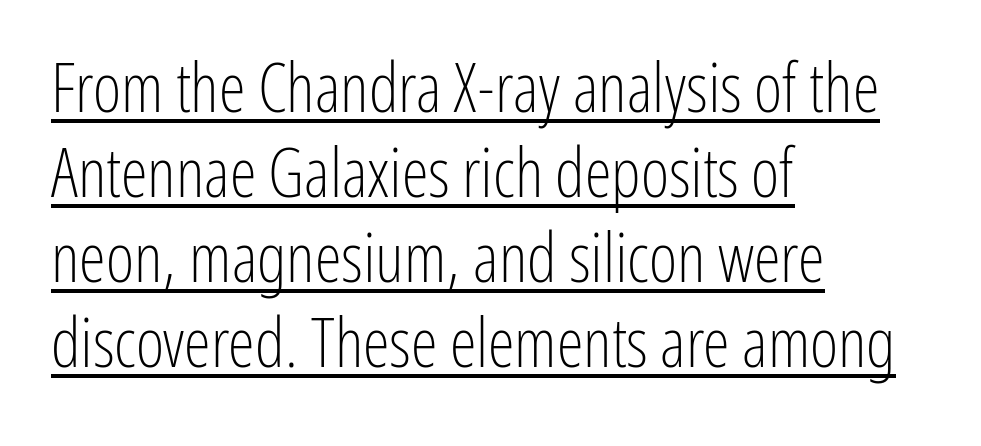
The image shows 68 px light, condensed sans-serif type, upright; set left-aligned, normal line spacing (1.25x), normal letter spacing, underlined; low stroke contrast and a medium x-height.
